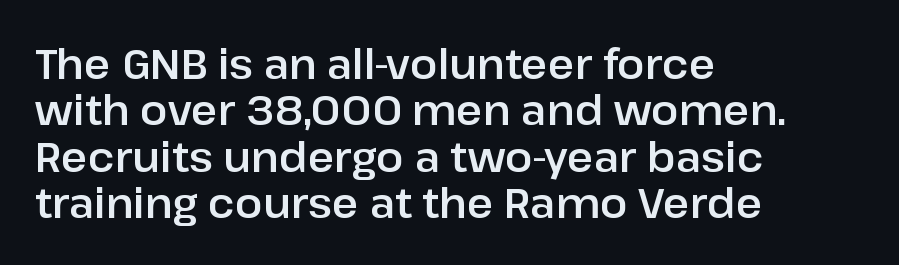
Q: Is the text italic (slanted)? A: No, it is upright.
Q: Is the typeface a serif or a sans-serif typeface? A: Sans-serif.
Q: Is the text underlined? A: No.
Q: How is the paragraph aligned? A: Left-aligned.
Q: Is the spacing between letters normal or unusually wide? A: Normal.
Q: Is the spacing between lines tight, normal or loose? A: Tight.
Q: Width (condensed, normal, or wide)? A: Normal.
Q: Stroke contrast? A: Low.
Q: x-height? A: Medium.
Q: Monospaced? A: No.
